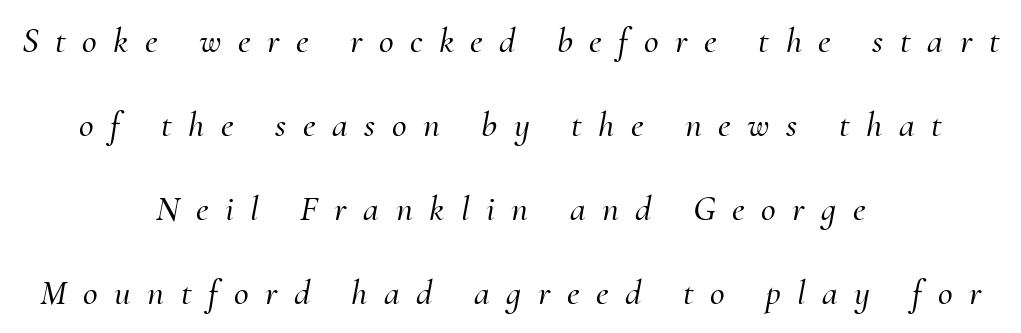
Is there much room between lines? Yes — plenty of vertical air separates them. A typesetter would mark this as italic. A typesetter would call this proportional, since set widths differ per character. Observe the serifs anchoring each vertical stroke in this sample.
